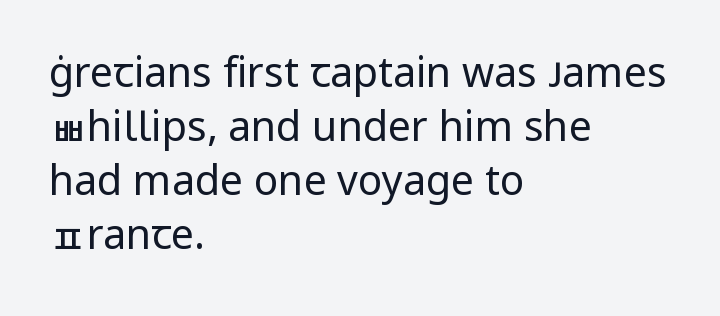
Q: Is the text bold? A: No.
Q: Is the text italic (slanted)? A: No, it is upright.
Q: Is the typeface a serif or a sans-serif typeface? A: Sans-serif.
Q: Is the text underlined? A: No.
Q: How is the paragraph aligned? A: Left-aligned.
Q: Is the spacing between letters normal or unusually wide? A: Normal.
Q: Is the spacing between lines tight, normal or loose? A: Normal.
Q: Width (condensed, normal, or wide)? A: Normal.
Q: Stroke contrast? A: Low.
Q: x-height? A: Medium.
Q: Monospaced? A: No.
